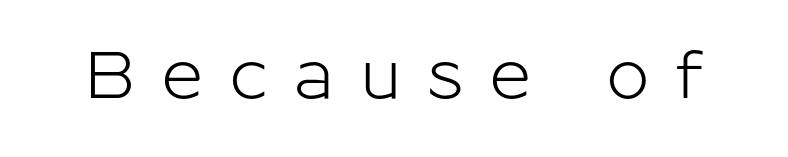
Note the varied advance widths — an 'i' is clearly narrower than an 'm'. Note: no serifs on the glyphs. Decoration check: the copy has no underline. Designer's note — italics off, roman on.
